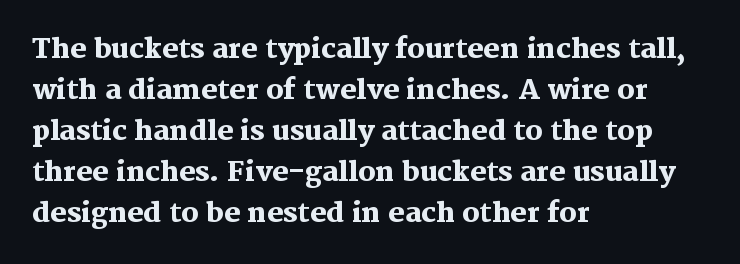
Q: Is the text bold? A: Yes.
Q: Is the text italic (slanted)? A: No, it is upright.
Q: Is the text underlined? A: No.
Q: How is the paragraph aligned? A: Left-aligned.
Q: Is the spacing between letters normal or unusually wide? A: Normal.
Q: Is the spacing between lines tight, normal or loose? A: Normal.
